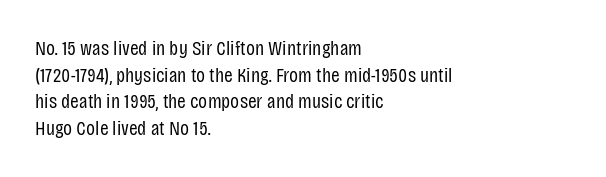
The image shows 21 px text type, upright; set left-aligned, normal line spacing (1.27x), normal letter spacing, not underlined.
